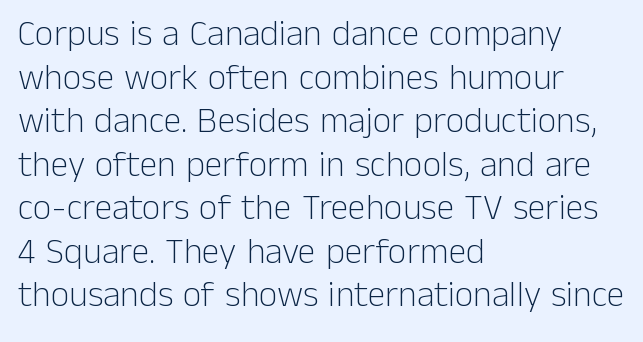
{"serif": "no", "italic": "no", "bold": "no", "weight": "light", "width": "normal", "stroke_contrast": "low", "x_height": "medium", "monospaced": "no", "underline": "no", "align": "left", "line_spacing_ratio": 1.21, "letter_spacing": "normal", "letter_spacing_em": 0.0, "glyph_px": 36}
